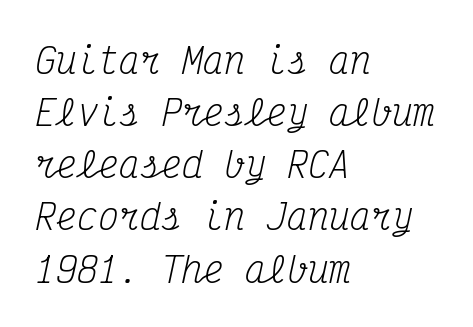
{"serif": "yes", "italic": "yes", "lean": "right", "slant_degrees": 12, "bold": "no", "weight": "regular", "width": "condensed", "stroke_contrast": "medium", "x_height": "medium", "monospaced": "yes", "underline": "no", "align": "left", "line_spacing": "normal", "line_spacing_ratio": 1.49, "letter_spacing": "normal", "letter_spacing_em": 0.0, "glyph_px": 35}
